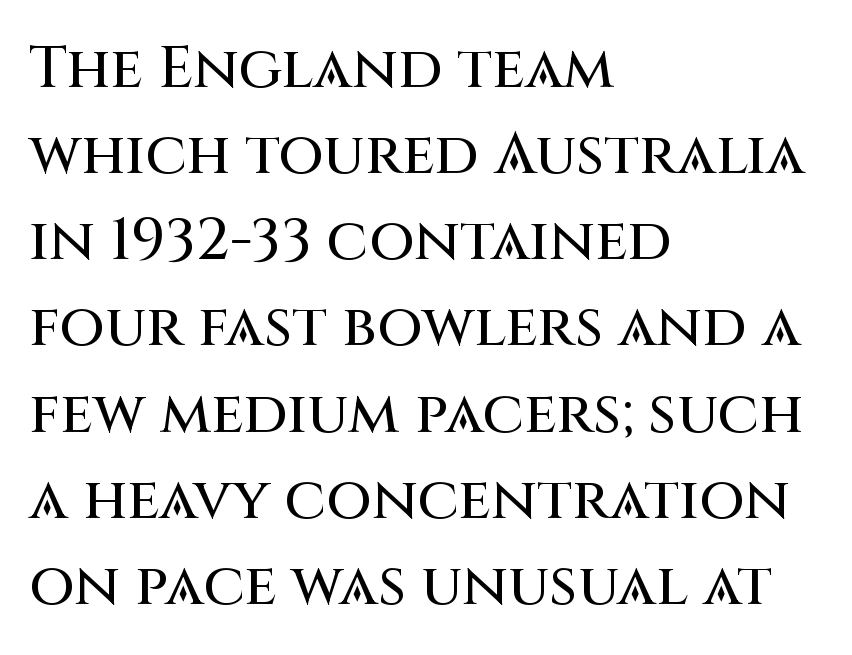
Q: Is the text italic (slanted)? A: No, it is upright.
Q: Is the typeface a serif or a sans-serif typeface? A: Sans-serif.
Q: Is the text underlined? A: No.
Q: How is the paragraph aligned? A: Left-aligned.
Q: Is the spacing between letters normal or unusually wide? A: Normal.
Q: Is the spacing between lines tight, normal or loose? A: Normal.
Q: Width (condensed, normal, or wide)? A: Normal.
Q: Stroke contrast? A: Medium.
Q: x-height? A: Large.
Q: Monospaced? A: No.
